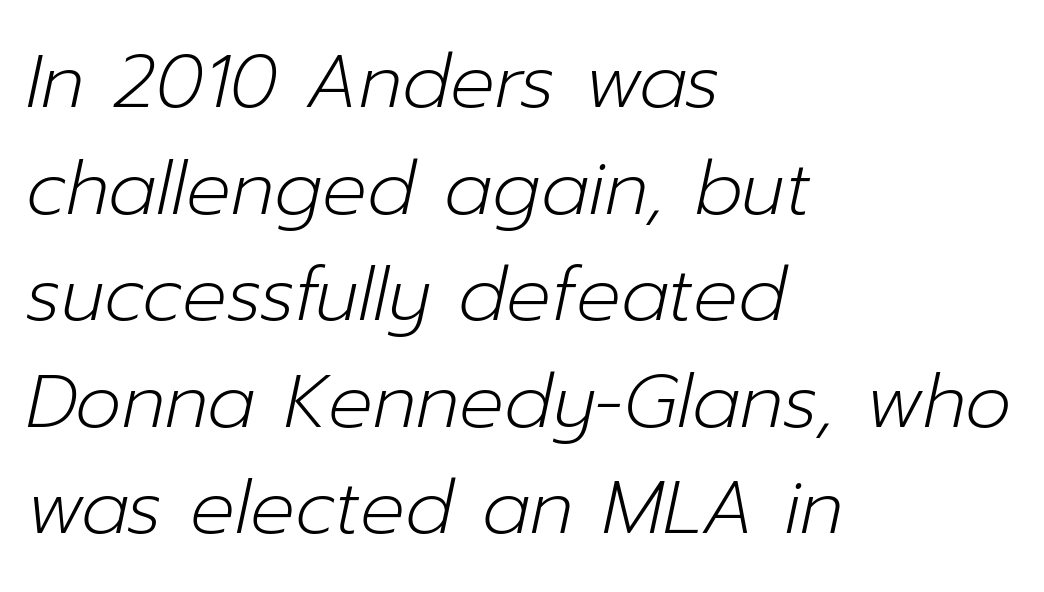
You could call the tracking neutral — neither tight nor loose. In CSS terms this would be text-align: left. An italicized treatment has been applied to the whole sample. Spacing verdict: proportional, widths tailored to each character. Vertical spacing — default.
